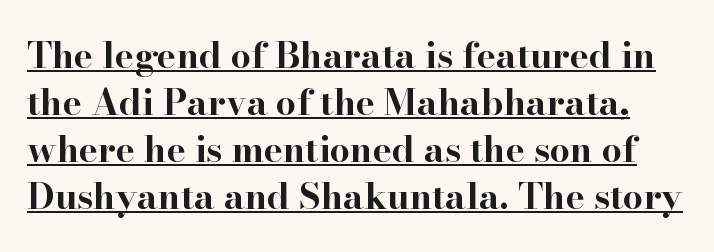
Q: Is the text bold? A: Yes.
Q: Is the text italic (slanted)? A: No, it is upright.
Q: Is the typeface a serif or a sans-serif typeface? A: Serif.
Q: Is the text underlined? A: Yes.
Q: Is the spacing between letters normal or unusually wide? A: Normal.
Q: Is the spacing between lines tight, normal or loose? A: Normal.
Q: Width (condensed, normal, or wide)? A: Wide.
Q: Stroke contrast? A: High.
Q: x-height? A: Small.
Q: Monospaced? A: No.
